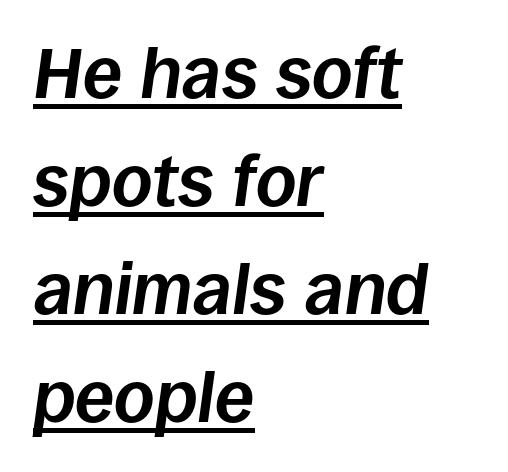
The image shows 71 px bold type, italic (leaning right); set left-aligned, normal line spacing (1.52x), normal letter spacing, underlined; low stroke contrast and a large x-height.
